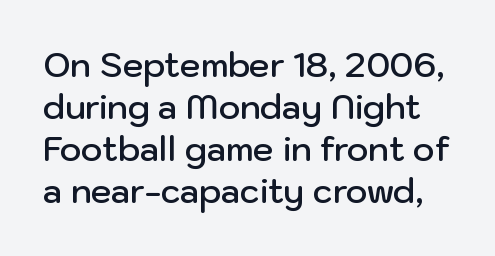
The image shows 33 px semibold sans-serif type, upright; set normal line spacing (1.27x), normal letter spacing, not underlined; low stroke contrast and a medium x-height.
